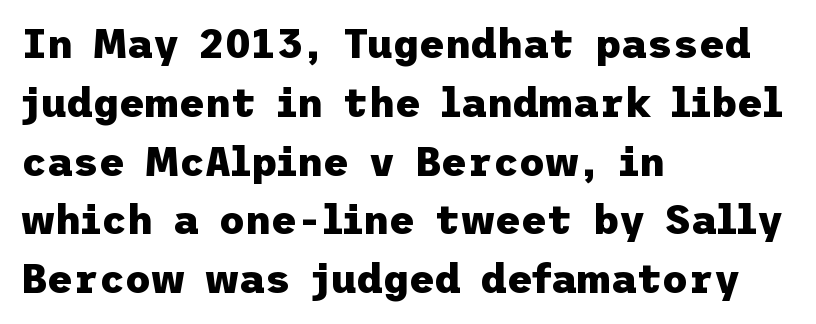
{"serif": "no", "italic": "no", "bold": "yes", "weight": "heavy", "width": "normal", "stroke_contrast": "low", "x_height": "medium", "underline": "no", "align": "left", "line_spacing": "normal", "line_spacing_ratio": 1.47, "letter_spacing": "normal", "letter_spacing_em": 0.0, "glyph_px": 40}
